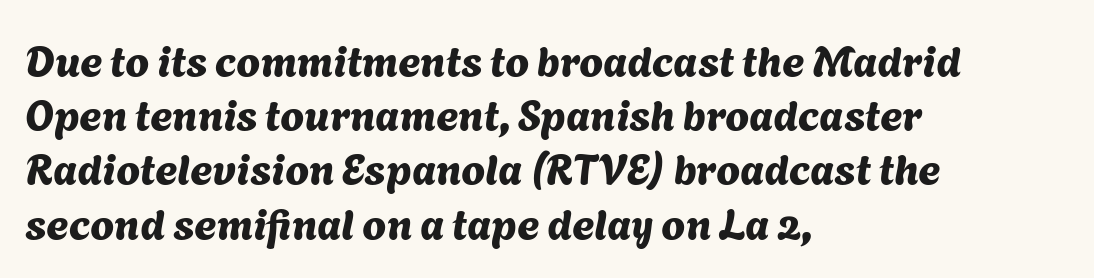
{"serif": "no", "width": "normal", "stroke_contrast": "medium", "x_height": "medium", "monospaced": "no", "underline": "no", "align": "left", "line_spacing": "normal", "line_spacing_ratio": 1.26, "letter_spacing": "normal", "letter_spacing_em": 0.0, "glyph_px": 43}
